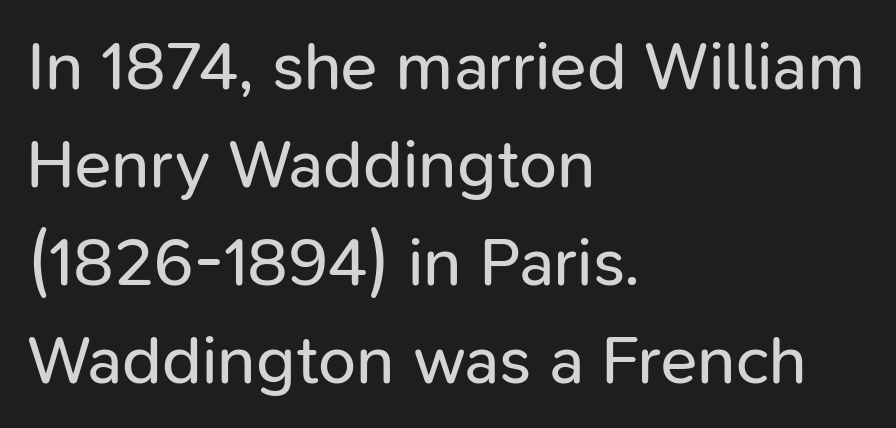
The image shows 68 px regular-weight sans-serif type, upright; set left-aligned, normal line spacing (1.44x), normal letter spacing, not underlined; low stroke contrast and a medium x-height.
